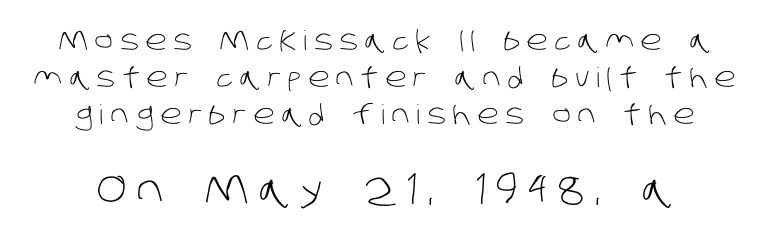
Q: Is the text bold? A: No.
Q: Is the typeface a serif or a sans-serif typeface? A: Sans-serif.
Q: Is the text underlined? A: No.
Q: Is the spacing between letters normal or unusually wide? A: Unusually wide.
Q: Is the spacing between lines tight, normal or loose? A: Normal.
Q: Which block of text is set in a larger size, the first (top) or the second (bottom)? A: The second (bottom) one.
Q: Width (condensed, normal, or wide)? A: Normal.
Q: Stroke contrast? A: Low.
Q: x-height? A: Large.
Q: Monospaced? A: No.
